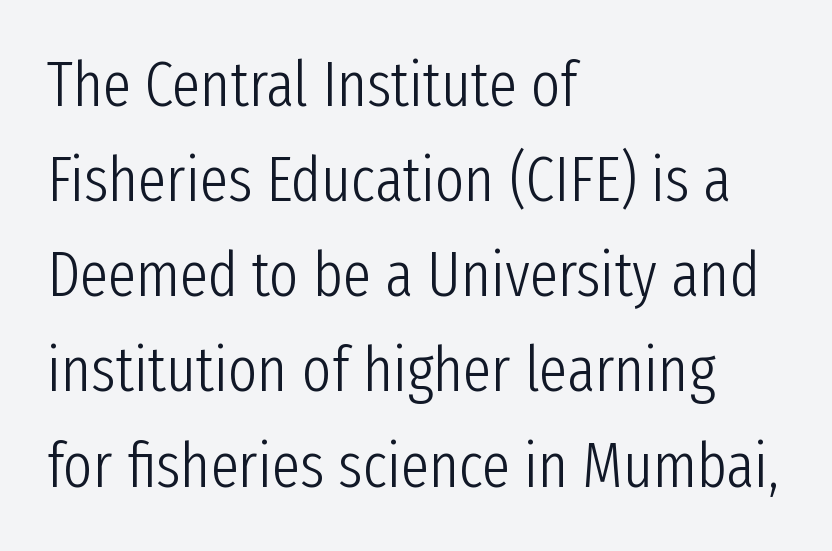
The rendering keeps characters at their native spacing. You could not count columns in this text — the font is proportionally spaced. The passage shown is not bold in any degree. Characters remain perfectly vertical along every line. What kind of face is this? One without serifs — a sans.
